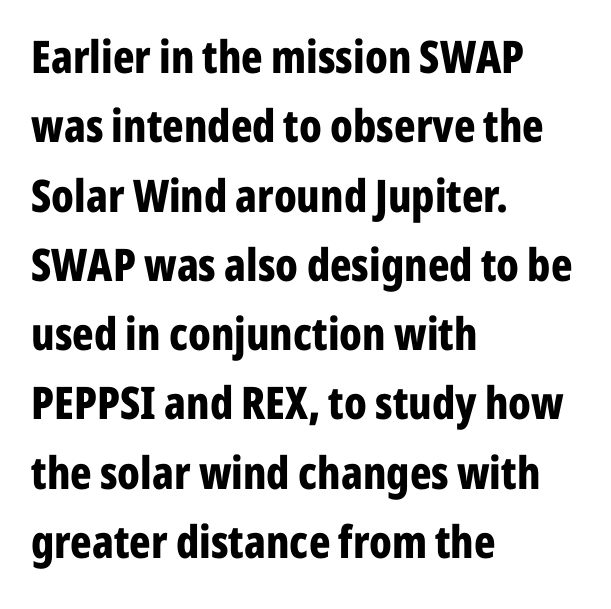
The image shows 45 px bold, condensed sans-serif type, upright; set left-aligned, normal line spacing (1.54x), normal letter spacing, not underlined; low stroke contrast and a medium x-height.
